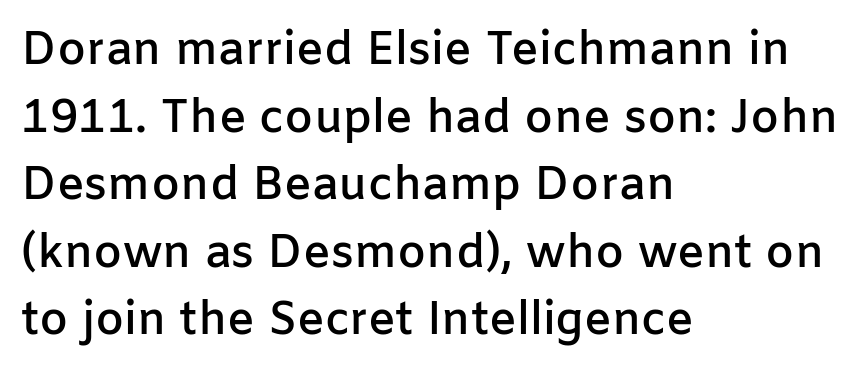
{"serif": "no", "italic": "no", "bold": "semi", "weight": "semibold", "width": "normal", "stroke_contrast": "low", "x_height": "medium", "monospaced": "no", "underline": "no", "align": "left", "line_spacing": "normal", "line_spacing_ratio": 1.47, "letter_spacing": "normal", "letter_spacing_em": 0.0, "glyph_px": 46}
